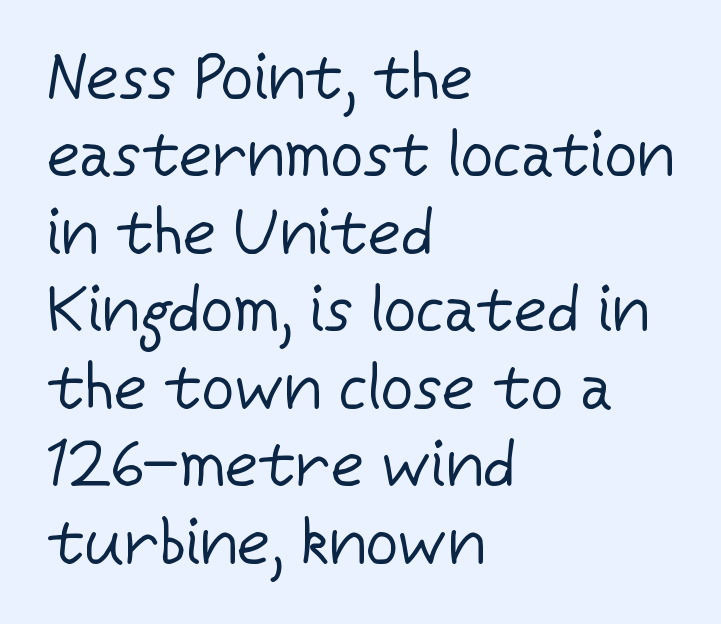
The passage shown has conventional tracking throughout. Heaviness? Minimal to ordinary, like unemphasized prose. Is there any slant? The stems are plumb. I'd call this a sans setting — the letters go barefoot.
